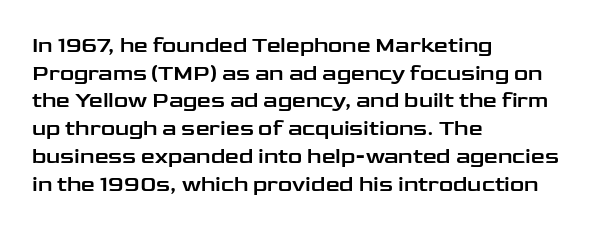
{"italic": "no", "underline": "no", "align": "left", "line_spacing": "normal", "line_spacing_ratio": 1.26, "letter_spacing": "normal", "letter_spacing_em": 0.0, "glyph_px": 22}
